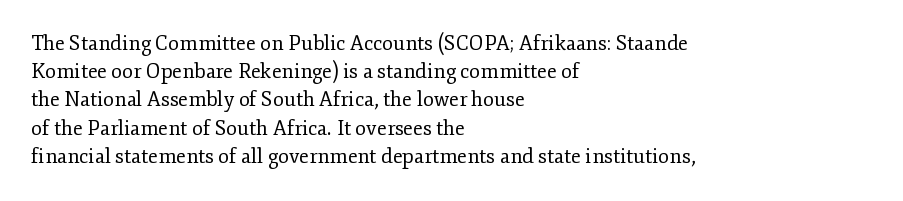
{"italic": "no", "bold": "no", "underline": "no", "align": "left", "line_spacing": "normal", "line_spacing_ratio": 1.41, "letter_spacing": "normal", "letter_spacing_em": 0.0, "glyph_px": 20}
